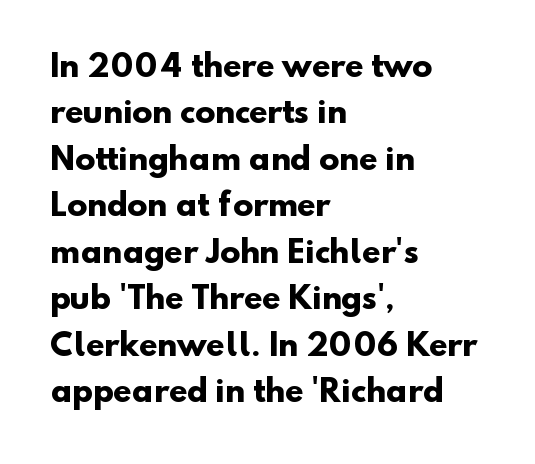
The image shows 30 px heavy sans-serif type; set left-aligned, normal line spacing (1.55x), normal letter spacing, not underlined; low stroke contrast and a small x-height.
